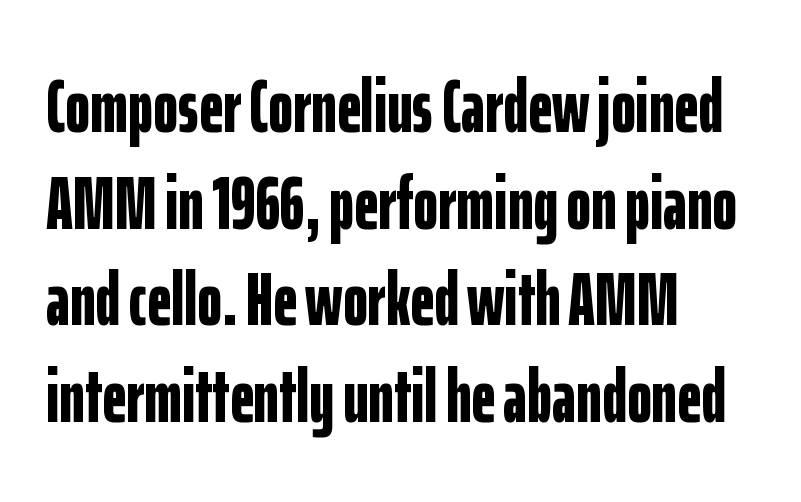
The image shows 75 px bold, condensed sans-serif type, upright; set left-aligned, normal line spacing (1.29x), normal letter spacing, not underlined; low stroke contrast and a medium x-height.
